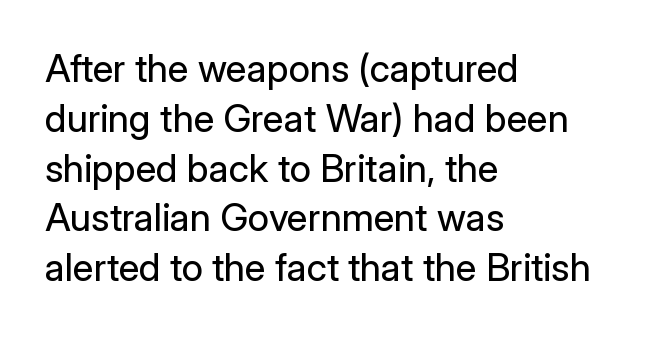
The image shows 38 px regular-weight sans-serif type, upright; set left-aligned, normal line spacing (1.31x), normal letter spacing, not underlined; low stroke contrast and a medium x-height.
